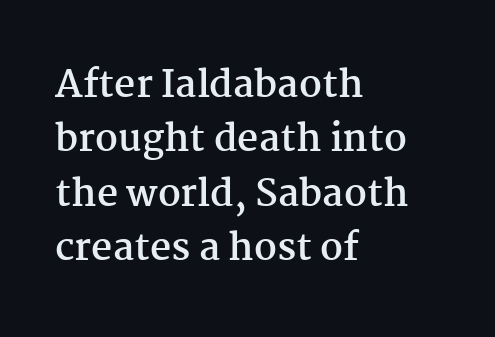
{"serif": "yes", "italic": "no", "bold": "yes", "weight": "semibold", "width": "normal", "stroke_contrast": "medium", "x_height": "medium", "monospaced": "no", "underline": "no", "align": "left", "line_spacing": "normal", "line_spacing_ratio": 1.47, "letter_spacing": "normal", "letter_spacing_em": 0.0, "glyph_px": 37}
